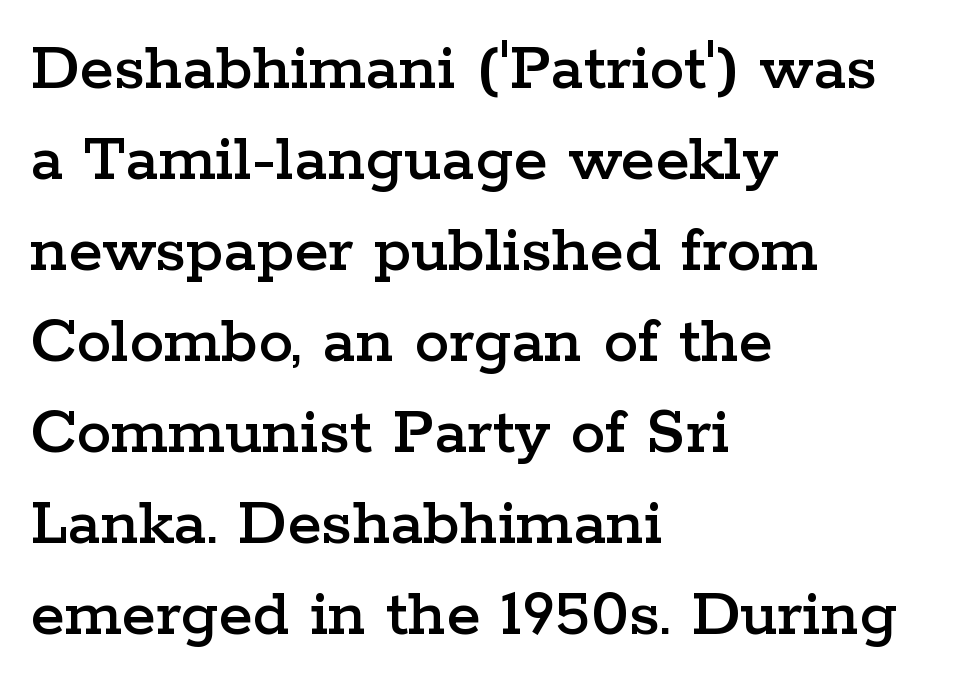
{"serif": "yes", "italic": "no", "width": "wide", "stroke_contrast": "low", "x_height": "medium", "monospaced": "no", "underline": "no", "align": "left", "line_spacing": "normal", "line_spacing_ratio": 1.3, "letter_spacing": "normal", "letter_spacing_em": 0.0, "glyph_px": 70}
